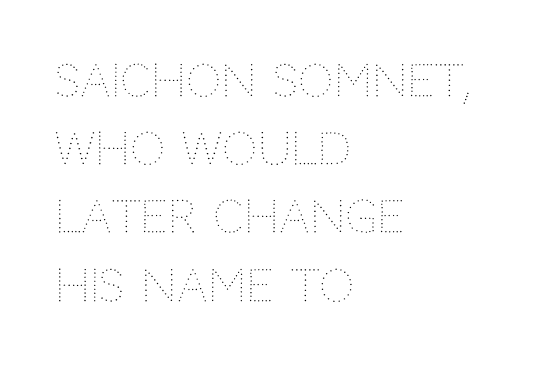
Q: Is the text bold? A: No.
Q: Is the text italic (slanted)? A: No, it is upright.
Q: Is the text underlined? A: No.
Q: How is the paragraph aligned? A: Left-aligned.
Q: Is the spacing between letters normal or unusually wide? A: Normal.
Q: Is the spacing between lines tight, normal or loose? A: Normal.
Q: Width (condensed, normal, or wide)? A: Normal.
Q: Stroke contrast? A: Medium.
Q: x-height? A: Large.
Q: Monospaced? A: No.
